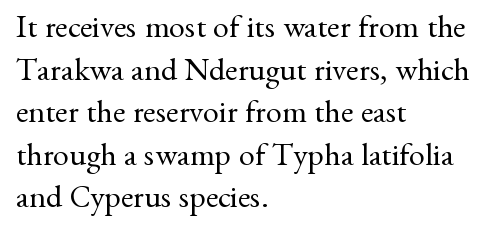
The image shows 32 px regular-weight serif type, upright; set left-aligned, normal line spacing (1.33x), normal letter spacing, not underlined; medium stroke contrast and a small x-height.
